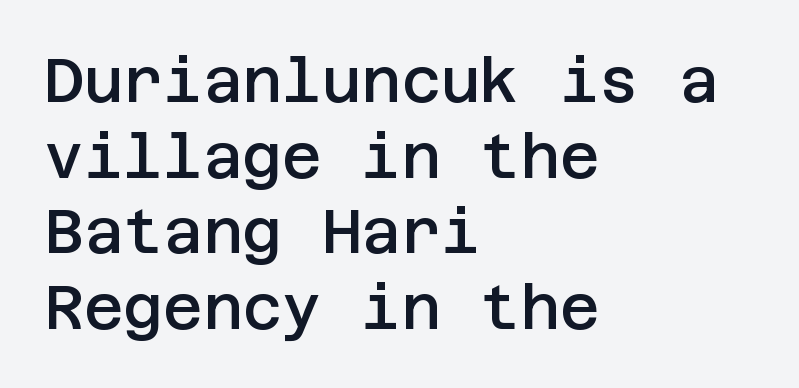
{"serif": "no", "italic": "no", "bold": "semi", "weight": "semibold", "width": "normal", "stroke_contrast": "low", "x_height": "large", "underline": "no", "align": "left", "line_spacing_ratio": 1.24, "letter_spacing": "normal", "letter_spacing_em": 0.0, "glyph_px": 61}
